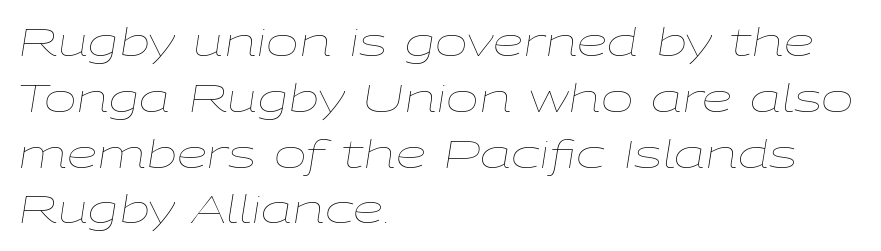
{"italic": "yes", "lean": "right", "slant_degrees": 9, "bold": "no", "weight": "thin", "width": "wide", "stroke_contrast": "low", "x_height": "medium", "monospaced": "no", "underline": "no", "align": "left", "line_spacing": "normal", "line_spacing_ratio": 1.43, "letter_spacing": "normal", "letter_spacing_em": 0.0, "glyph_px": 39}
